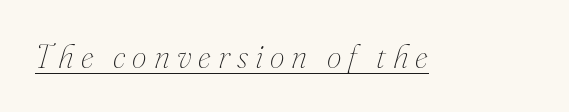
The image shows 33 px thin type, italic (leaning right); set unusually wide letter spacing (+0.21 em), underlined; medium stroke contrast and a small x-height.
